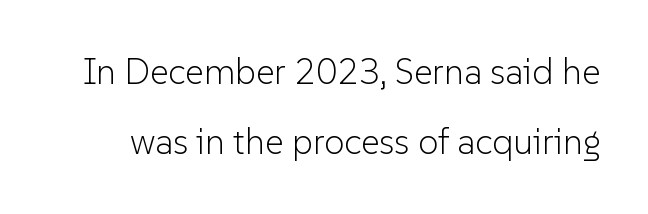
{"serif": "no", "italic": "no", "bold": "no", "weight": "light", "width": "normal", "stroke_contrast": "low", "x_height": "medium", "monospaced": "no", "underline": "no", "line_spacing": "loose", "line_spacing_ratio": 1.95, "letter_spacing": "normal", "letter_spacing_em": 0.0, "glyph_px": 36}
